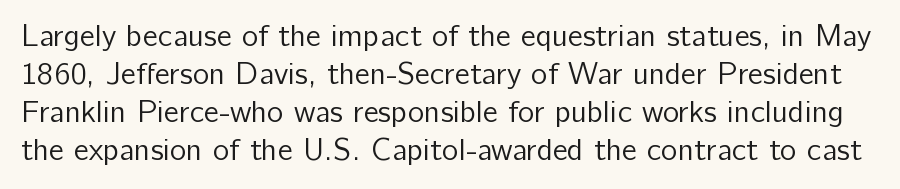
The image shows 31 px regular-weight sans-serif type, upright; set line spacing 1.23x, normal letter spacing, not underlined; low stroke contrast and a medium x-height.
